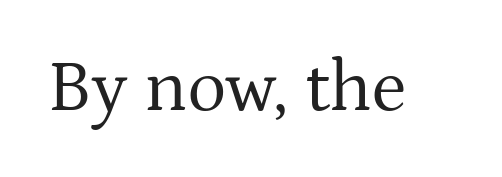
The image shows 73 px regular-weight serif type, upright; set normal letter spacing, not underlined; medium stroke contrast and a medium x-height.
